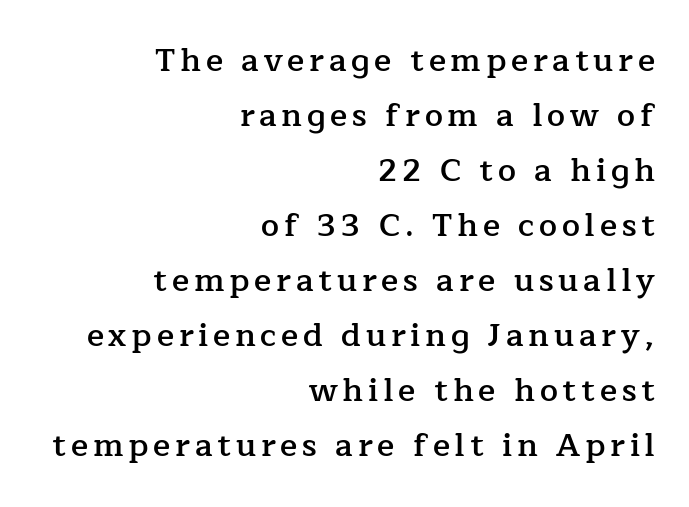
Q: Is the text bold? A: Semi-bold.
Q: Is the text italic (slanted)? A: No, it is upright.
Q: Is the typeface a serif or a sans-serif typeface? A: Serif.
Q: Is the text underlined? A: No.
Q: How is the paragraph aligned? A: Right-aligned.
Q: Width (condensed, normal, or wide)? A: Normal.
Q: Stroke contrast? A: Low.
Q: x-height? A: Medium.
Q: Monospaced? A: No.
